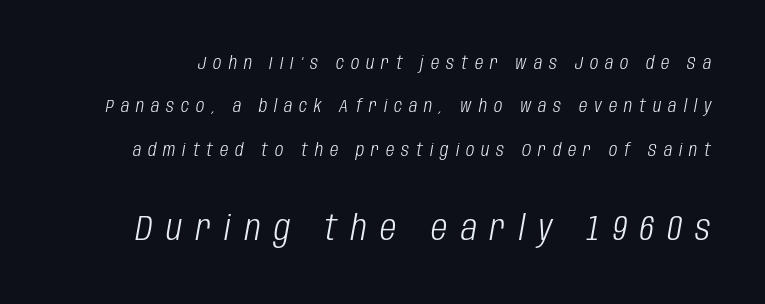
Looking at the ascenders, they clearly lean. The space between consecutive lines is lavish. Each stroke keeps to a modest, everyday thickness or less. Display-style spreading of the glyphs; the letterfit is very open. The gap between lines stays unmarked. Reading top to bottom, the characters get bigger at the block break.
